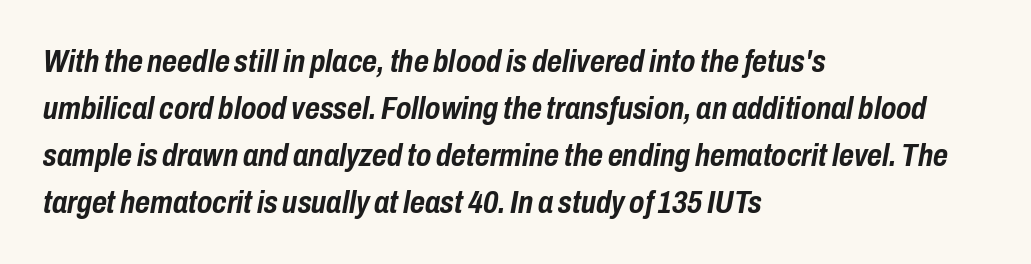
The image shows 32 px semibold, condensed type, italic (leaning right); set left-aligned, normal line spacing (1.47x), normal letter spacing, not underlined; low stroke contrast and a medium x-height.
